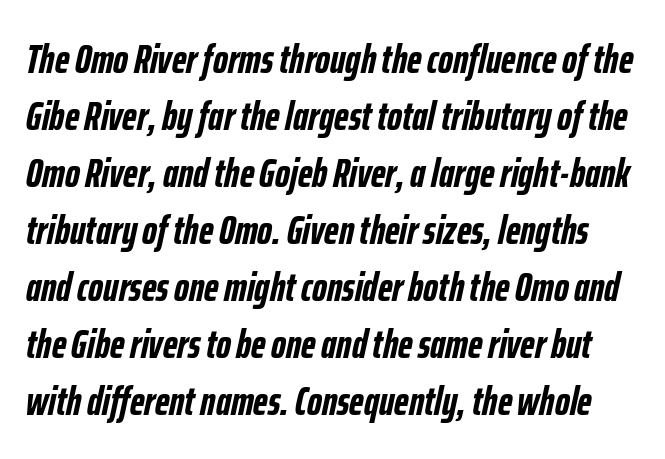
Q: Is the text bold? A: Yes.
Q: Is the text italic (slanted)? A: Yes, it leans right by about 12 degrees.
Q: Is the text underlined? A: No.
Q: Is the spacing between letters normal or unusually wide? A: Normal.
Q: Is the spacing between lines tight, normal or loose? A: Normal.
Q: Width (condensed, normal, or wide)? A: Condensed.
Q: Stroke contrast? A: Low.
Q: x-height? A: Medium.
Q: Monospaced? A: No.
